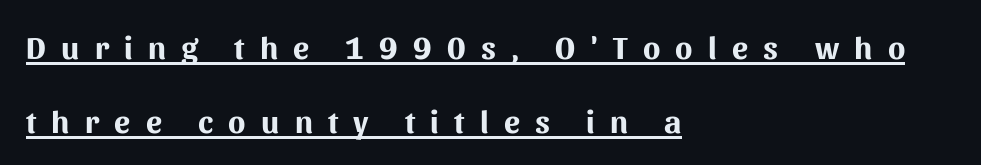
The image shows 32 px bold sans-serif type, upright; set left-aligned, loose line spacing (2.31x), unusually wide letter spacing (+0.48 em), underlined; medium stroke contrast and a medium x-height.
